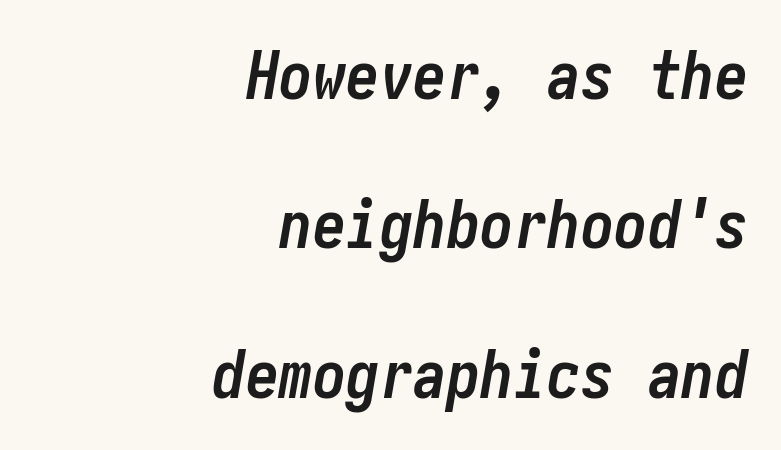
Q: Is the text bold? A: Yes.
Q: Is the text italic (slanted)? A: Yes, it leans right by about 10 degrees.
Q: Is the text underlined? A: No.
Q: How is the paragraph aligned? A: Right-aligned.
Q: Is the spacing between letters normal or unusually wide? A: Normal.
Q: Is the spacing between lines tight, normal or loose? A: Loose.
Q: Width (condensed, normal, or wide)? A: Condensed.
Q: Stroke contrast? A: Low.
Q: x-height? A: Medium.
